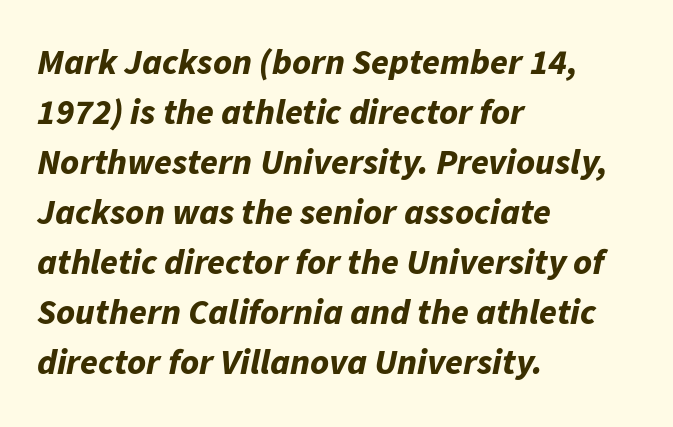
{"italic": "yes", "lean": "right", "slant_degrees": 11, "bold": "yes", "weight": "bold", "width": "normal", "stroke_contrast": "low", "x_height": "medium", "monospaced": "no", "underline": "no", "align": "left", "line_spacing": "normal", "line_spacing_ratio": 1.39, "letter_spacing": "normal", "letter_spacing_em": 0.0, "glyph_px": 36}
